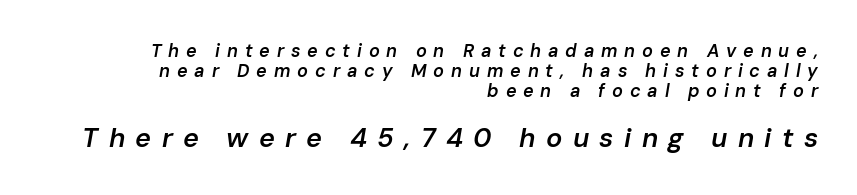
The image shows 27 px text type, italic (leaning right); set right-aligned, tight line spacing (1.1x), unusually wide letter spacing (+0.38 em), not underlined; the second (bottom) block is 1.5x larger.
